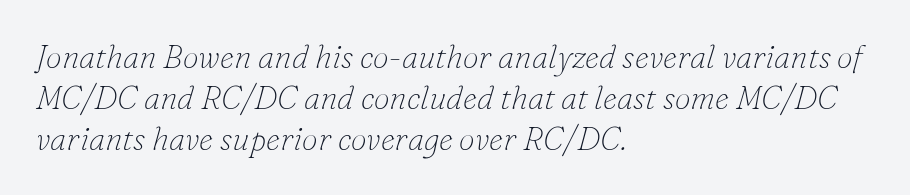
Beneath every word, the page is bare. This is not heavy type; no bold has been used. Quick note: italic. Honestly, the letter spacing is just normal — you wouldn't notice it. These lines are rendered in a variable-pitch font.
